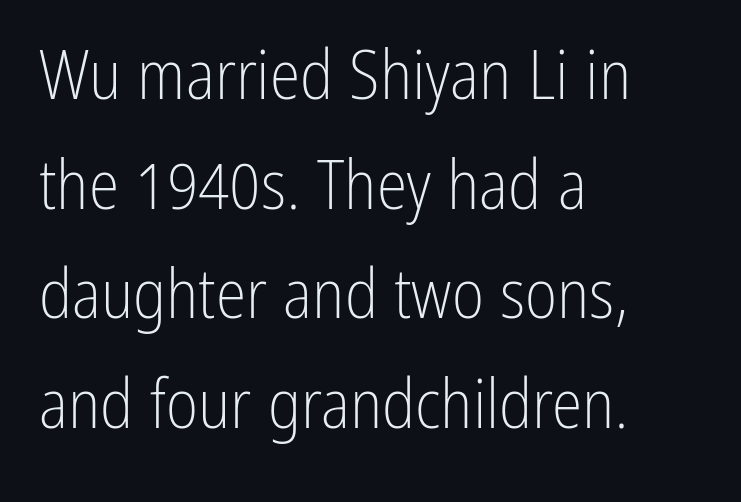
{"serif": "no", "italic": "no", "bold": "no", "weight": "light", "width": "condensed", "stroke_contrast": "low", "x_height": "medium", "monospaced": "no", "underline": "no", "align": "left", "line_spacing": "normal", "line_spacing_ratio": 1.59, "letter_spacing": "normal", "letter_spacing_em": 0.0, "glyph_px": 69}
